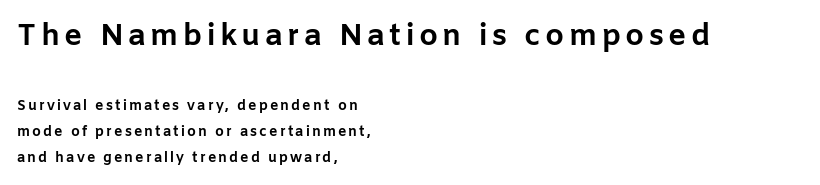
If you squint, the top block still reads clearly — it's the larger of the two. Students, this is bold: see how much ink each stroke carries. The baseline area is clear. Italic? Not at all — the glyphs are vertical. Each letter keeps its own natural width here, so spacing adapts to shape.
